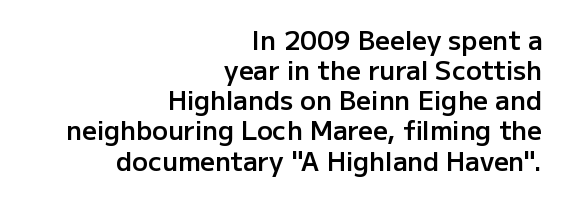
The image shows 26 px text type, upright; set right-aligned, line spacing 1.16x, normal letter spacing, not underlined.
